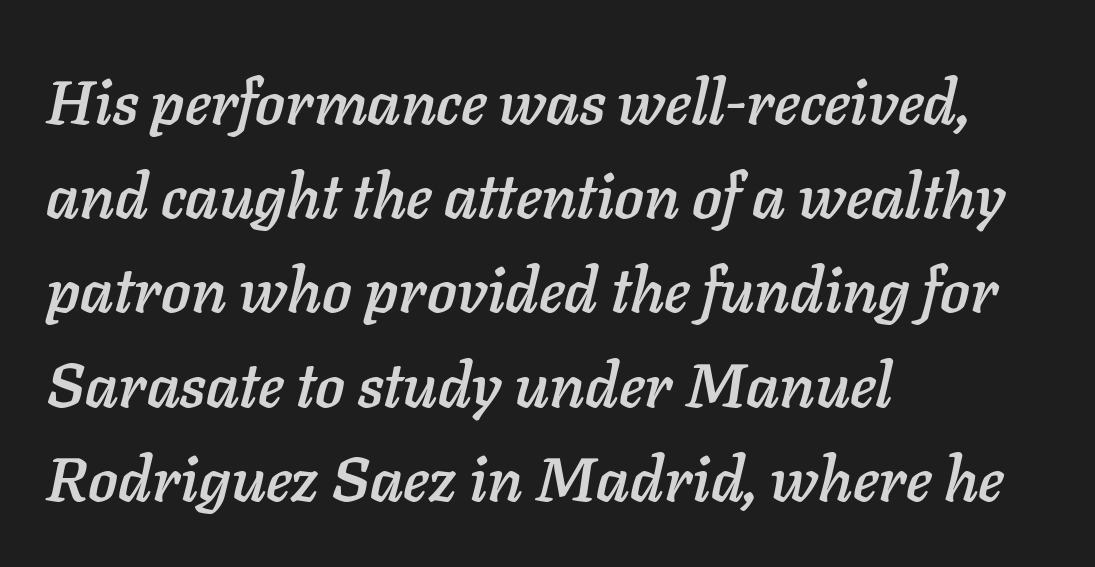
The image shows 62 px text type, italic (leaning right); set left-aligned, normal line spacing (1.52x), normal letter spacing, not underlined; low stroke contrast and a medium x-height.
